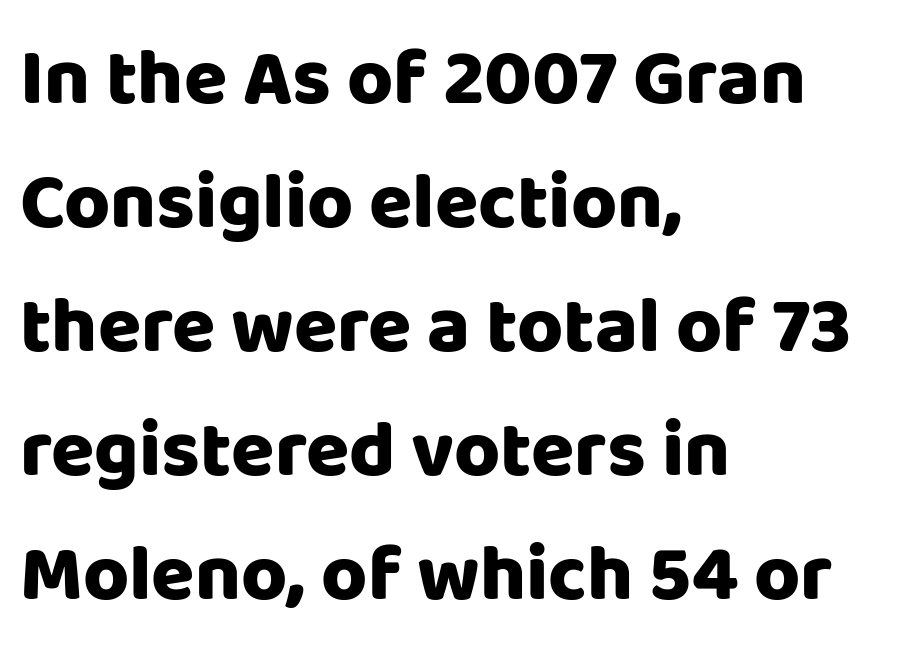
The image shows 79 px heavy sans-serif type, upright; set left-aligned, normal line spacing (1.57x), normal letter spacing, not underlined; low stroke contrast and a large x-height.
